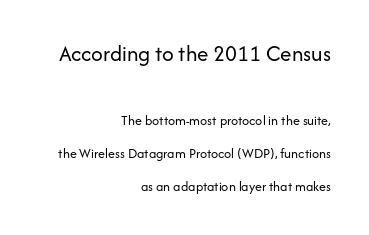
The image shows 23 px text type, upright; set right-aligned, loose line spacing (2.37x), normal letter spacing, not underlined; the first (top) block is 1.64x larger.
